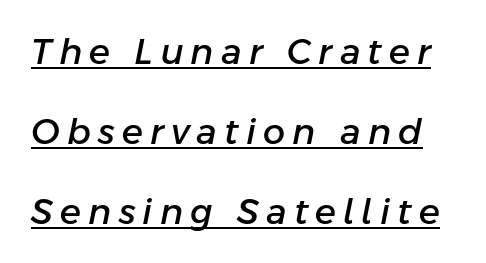
The image shows 35 px text type, italic (leaning right); set loose line spacing (2.28x), unusually wide letter spacing (+0.21 em), underlined; low stroke contrast and a medium x-height.
